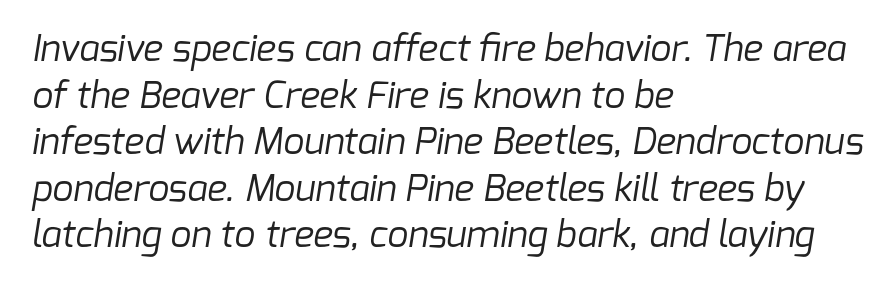
{"serif": "no", "bold": "no", "weight": "regular", "width": "normal", "stroke_contrast": "low", "x_height": "medium", "monospaced": "no", "underline": "no", "align": "left", "line_spacing": "normal", "line_spacing_ratio": 1.26, "letter_spacing": "normal", "letter_spacing_em": 0.0, "glyph_px": 37}
